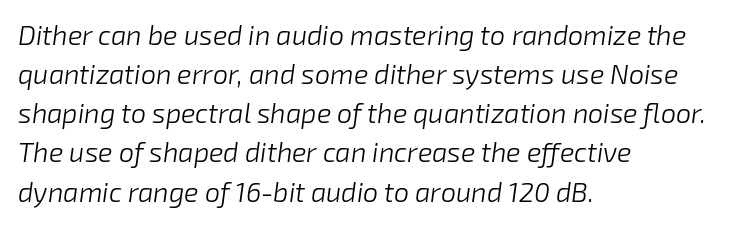
Q: Is the text bold? A: No.
Q: Is the text italic (slanted)? A: Yes, it leans right by about 8 degrees.
Q: Is the text underlined? A: No.
Q: How is the paragraph aligned? A: Left-aligned.
Q: Is the spacing between letters normal or unusually wide? A: Normal.
Q: Is the spacing between lines tight, normal or loose? A: Normal.
